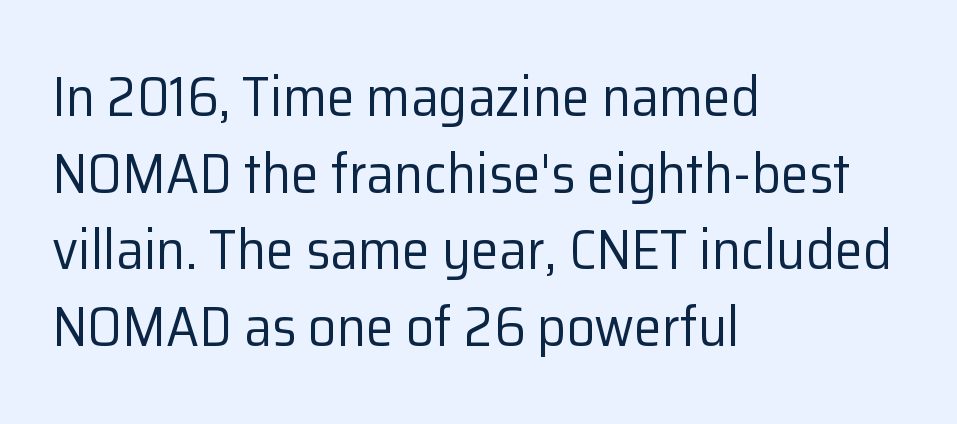
{"serif": "no", "italic": "no", "bold": "no", "weight": "regular", "width": "normal", "stroke_contrast": "low", "x_height": "medium", "monospaced": "no", "underline": "no", "align": "left", "line_spacing": "normal", "line_spacing_ratio": 1.37, "letter_spacing": "normal", "letter_spacing_em": 0.0, "glyph_px": 56}
